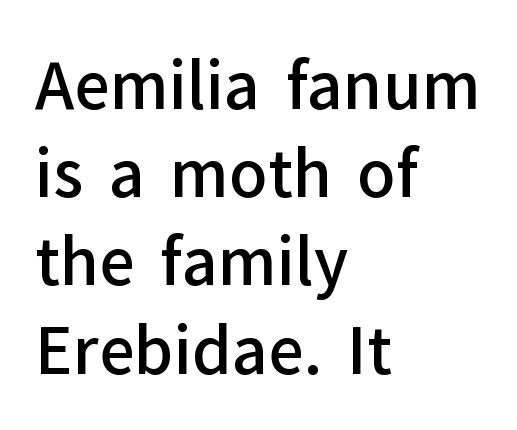
The image shows 63 px semibold sans-serif type, upright; set left-aligned, normal line spacing (1.4x), normal letter spacing, not underlined; low stroke contrast and a medium x-height.
